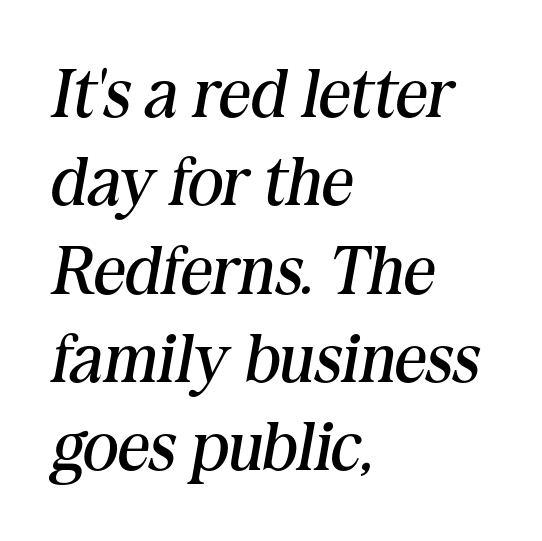
Q: Is the text bold? A: No.
Q: Is the text italic (slanted)? A: Yes, it leans right by about 10 degrees.
Q: Is the typeface a serif or a sans-serif typeface? A: Serif.
Q: Is the text underlined? A: No.
Q: How is the paragraph aligned? A: Left-aligned.
Q: Is the spacing between letters normal or unusually wide? A: Normal.
Q: Is the spacing between lines tight, normal or loose? A: Normal.
Q: Width (condensed, normal, or wide)? A: Normal.
Q: Stroke contrast? A: Medium.
Q: x-height? A: Medium.
Q: Monospaced? A: No.
